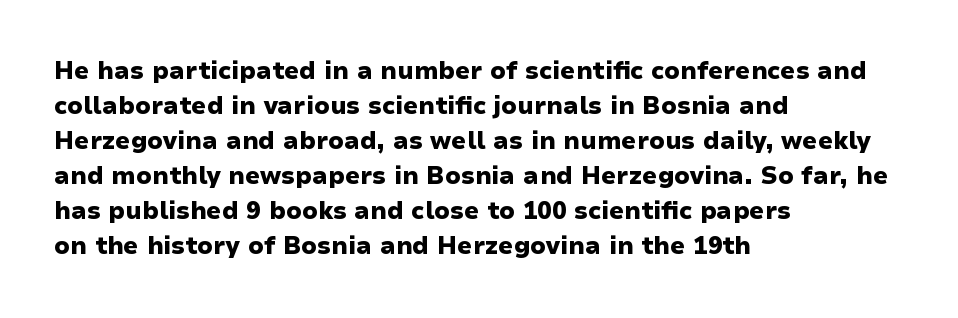
Q: Is the text bold? A: Yes.
Q: Is the text italic (slanted)? A: No, it is upright.
Q: Is the text underlined? A: No.
Q: How is the paragraph aligned? A: Left-aligned.
Q: Is the spacing between letters normal or unusually wide? A: Normal.
Q: Is the spacing between lines tight, normal or loose? A: Normal.
